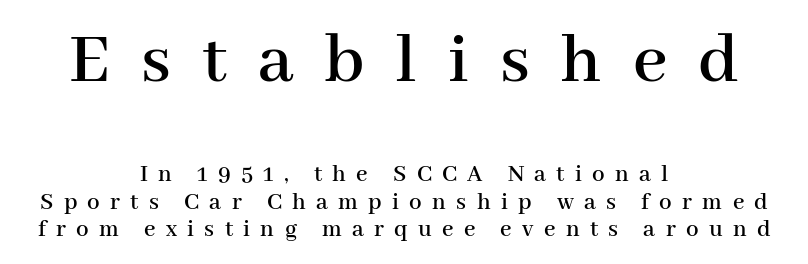
{"serif": "yes", "italic": "no", "width": "normal", "stroke_contrast": "high", "x_height": "medium", "monospaced": "no", "underline": "no", "align": "center", "line_spacing": "tight", "line_spacing_ratio": 1.1, "letter_spacing": "wide", "letter_spacing_em": 0.41, "larger_block": "first", "size_ratio": 3.0, "glyph_px": 75}
